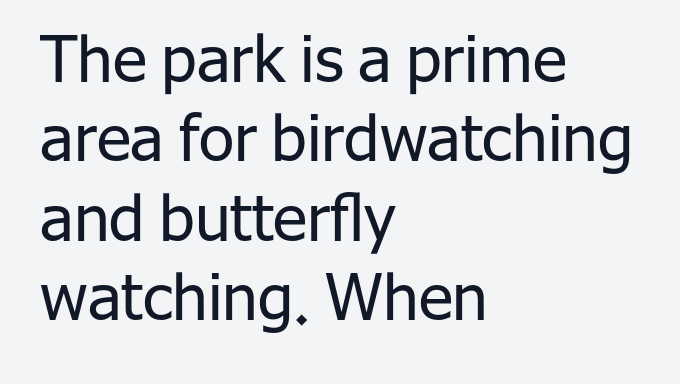
{"serif": "no", "italic": "no", "bold": "no", "weight": "regular", "width": "normal", "stroke_contrast": "low", "x_height": "medium", "monospaced": "no", "underline": "no", "align": "left", "line_spacing_ratio": 1.24, "letter_spacing": "normal", "letter_spacing_em": 0.0, "glyph_px": 64}
